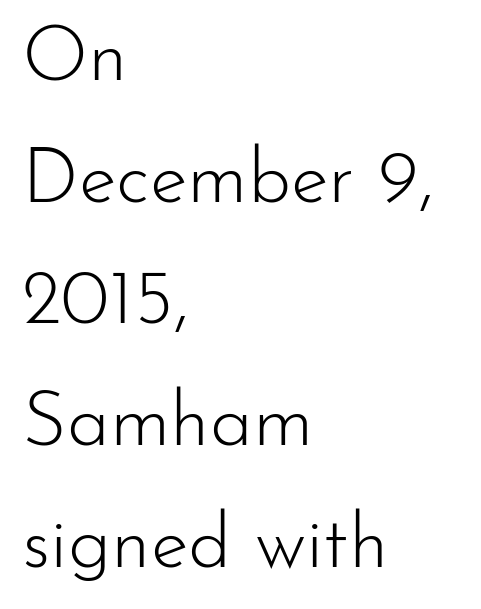
{"serif": "no", "italic": "no", "bold": "no", "weight": "light", "width": "normal", "stroke_contrast": "low", "x_height": "small", "monospaced": "no", "underline": "no", "align": "left", "line_spacing": "normal", "line_spacing_ratio": 1.58, "letter_spacing": "normal", "letter_spacing_em": 0.0, "glyph_px": 77}
